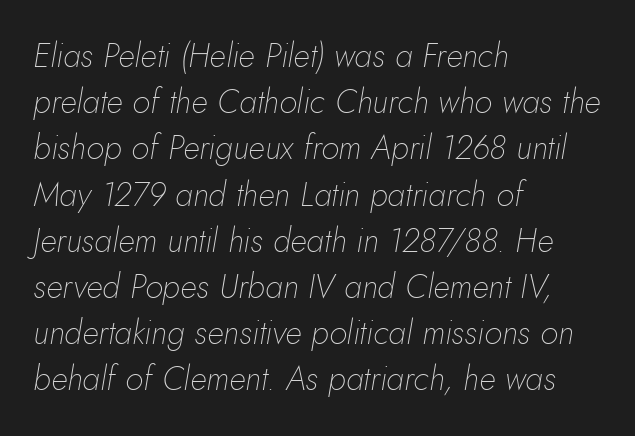
The image shows 33 px thin type, italic (leaning right); set left-aligned, normal line spacing (1.4x), normal letter spacing, not underlined; low stroke contrast and a small x-height.
